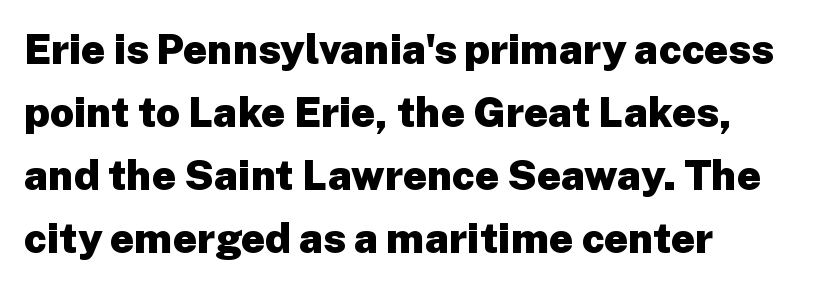
Q: Is the text bold? A: Yes.
Q: Is the text italic (slanted)? A: No, it is upright.
Q: Is the typeface a serif or a sans-serif typeface? A: Sans-serif.
Q: Is the text underlined? A: No.
Q: How is the paragraph aligned? A: Left-aligned.
Q: Is the spacing between letters normal or unusually wide? A: Normal.
Q: Is the spacing between lines tight, normal or loose? A: Normal.
Q: Width (condensed, normal, or wide)? A: Normal.
Q: Stroke contrast? A: Low.
Q: x-height? A: Medium.
Q: Monospaced? A: No.
